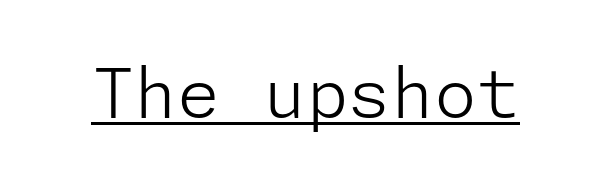
{"serif": "no", "italic": "no", "bold": "no", "weight": "light", "width": "normal", "stroke_contrast": "low", "x_height": "medium", "underline": "yes", "letter_spacing": "normal", "letter_spacing_em": 0.0, "glyph_px": 69}
